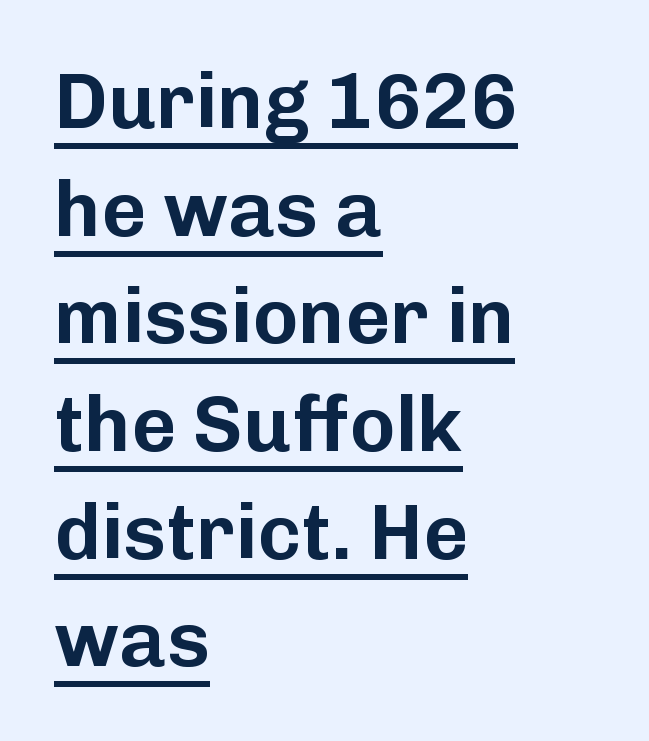
{"serif": "no", "italic": "no", "width": "normal", "stroke_contrast": "low", "x_height": "medium", "monospaced": "no", "underline": "yes", "align": "left", "line_spacing": "normal", "line_spacing_ratio": 1.38, "letter_spacing": "normal", "letter_spacing_em": 0.0, "glyph_px": 78}
